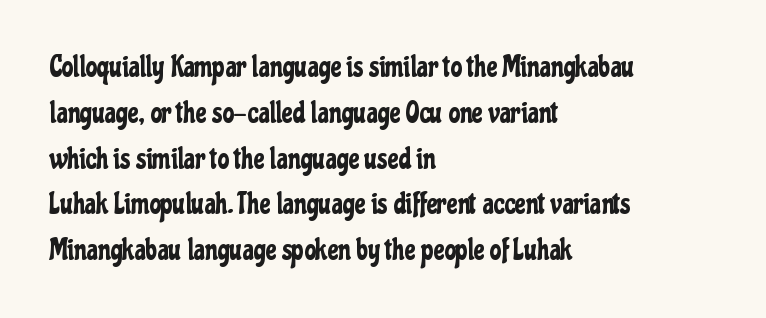
This is the regular roman posture of the typeface. Glyph-to-glyph distance matches everyday printed text. Alignment: flush left. Nope, no serifs anywhere on these letters. This sample has the flowing, uneven cadence of proportional lettering.
